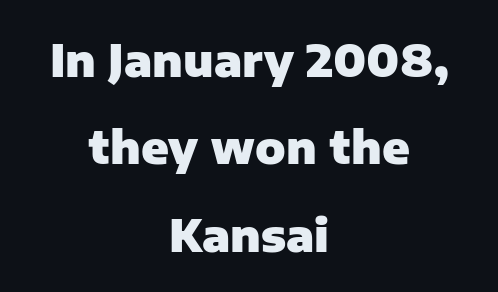
{"serif": "no", "italic": "no", "bold": "yes", "weight": "heavy", "width": "normal", "stroke_contrast": "low", "x_height": "medium", "monospaced": "no", "underline": "no", "align": "center", "line_spacing": "loose", "line_spacing_ratio": 1.94, "letter_spacing": "normal", "letter_spacing_em": 0.0, "glyph_px": 45}
